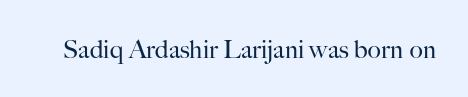
{"italic": "no", "bold": "no", "underline": "no", "letter_spacing": "normal", "letter_spacing_em": 0.0, "glyph_px": 25}
